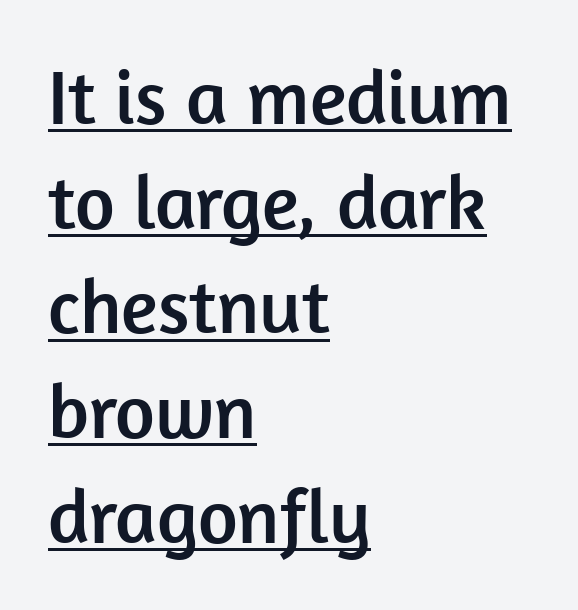
Q: Is the text italic (slanted)? A: No, it is upright.
Q: Is the typeface a serif or a sans-serif typeface? A: Sans-serif.
Q: Is the text underlined? A: Yes.
Q: How is the paragraph aligned? A: Left-aligned.
Q: Is the spacing between letters normal or unusually wide? A: Normal.
Q: Is the spacing between lines tight, normal or loose? A: Normal.
Q: Width (condensed, normal, or wide)? A: Normal.
Q: Stroke contrast? A: Low.
Q: x-height? A: Medium.
Q: Monospaced? A: No.
